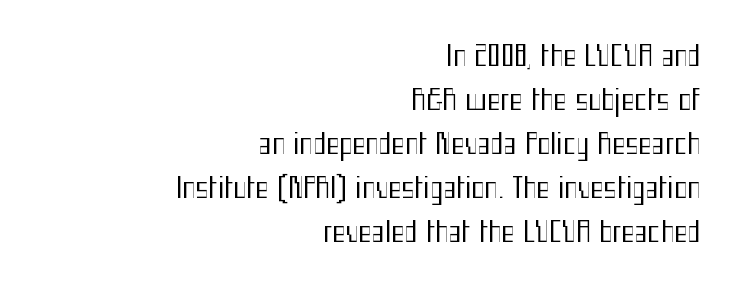
Horizontal alignment here is rightward, an uncommon choice for prose. Is this a sans? Yes — the strokes have no serifs. These lines sit exactly where default settings would place them. Decoration check: the copy has no underline. Stroke mass is kept to a normal reading level or below. Posture: straight, roman, zero tilt.
